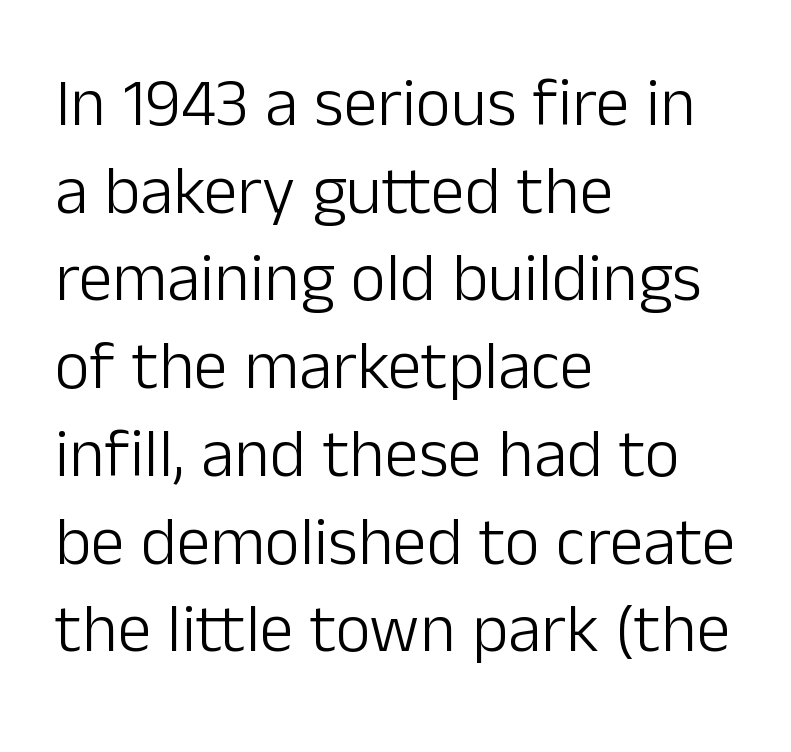
The image shows 68 px light sans-serif type, upright; set left-aligned, normal line spacing (1.29x), normal letter spacing, not underlined; low stroke contrast and a medium x-height.
